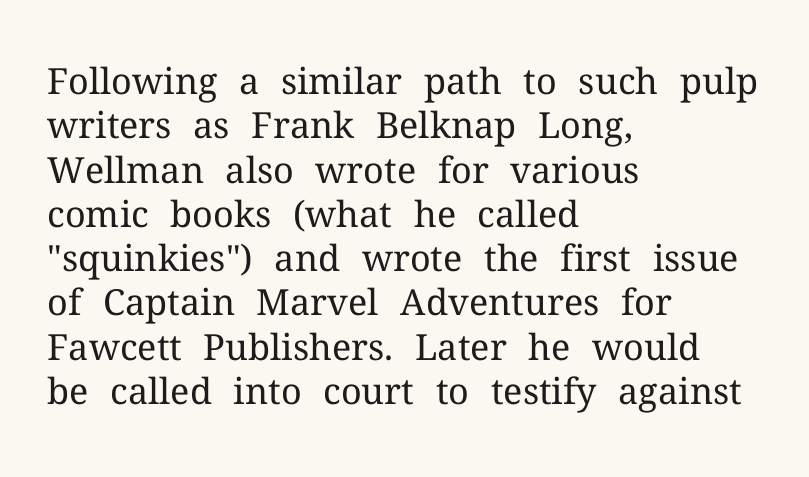
{"serif": "yes", "italic": "no", "bold": "no", "weight": "regular", "width": "normal", "stroke_contrast": "medium", "x_height": "medium", "monospaced": "no", "underline": "no", "align": "left", "line_spacing_ratio": 1.23, "letter_spacing": "normal", "letter_spacing_em": 0.0, "glyph_px": 36}
